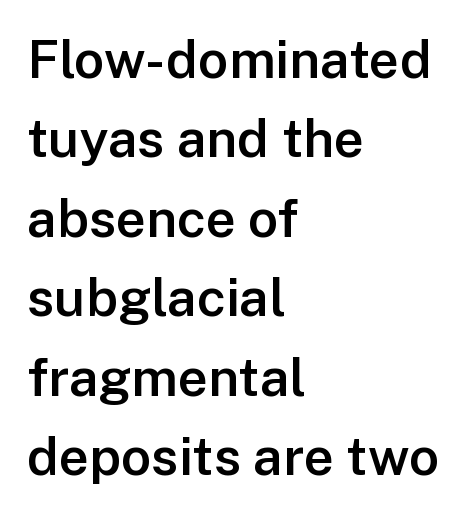
{"serif": "no", "italic": "no", "bold": "semi", "weight": "semibold", "width": "normal", "stroke_contrast": "low", "x_height": "medium", "monospaced": "no", "underline": "no", "align": "left", "line_spacing": "normal", "line_spacing_ratio": 1.5, "letter_spacing": "normal", "letter_spacing_em": 0.0, "glyph_px": 53}
